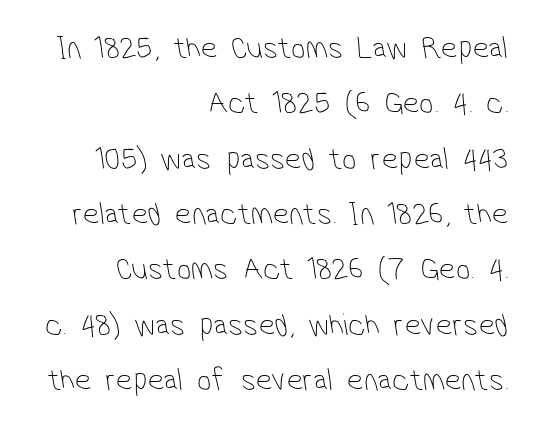
Q: Is the text bold? A: No.
Q: Is the typeface a serif or a sans-serif typeface? A: Sans-serif.
Q: Is the text underlined? A: No.
Q: How is the paragraph aligned? A: Right-aligned.
Q: Is the spacing between letters normal or unusually wide? A: Normal.
Q: Width (condensed, normal, or wide)? A: Condensed.
Q: Stroke contrast? A: Low.
Q: x-height? A: Medium.
Q: Monospaced? A: No.
